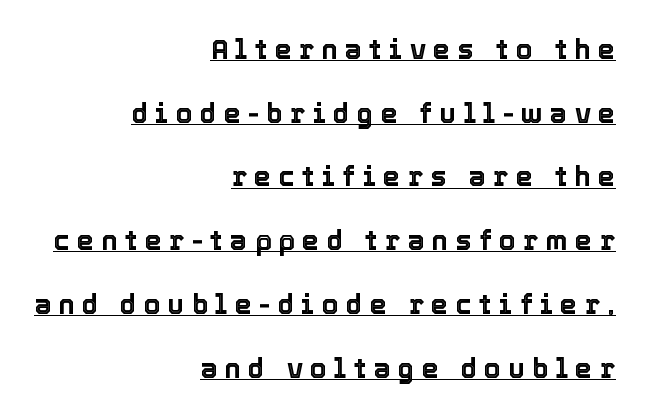
{"italic": "no", "underline": "yes", "align": "right", "line_spacing": "loose", "line_spacing_ratio": 2.36, "letter_spacing": "wide", "letter_spacing_em": 0.27, "glyph_px": 27}
